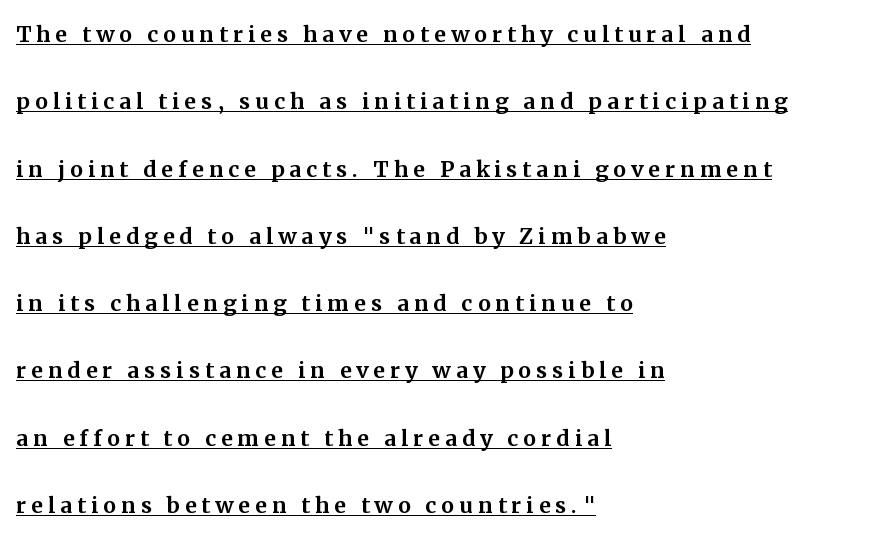
Q: Is the text italic (slanted)? A: No, it is upright.
Q: Is the typeface a serif or a sans-serif typeface? A: Serif.
Q: Is the text underlined? A: Yes.
Q: How is the paragraph aligned? A: Left-aligned.
Q: Is the spacing between lines tight, normal or loose? A: Loose.
Q: Width (condensed, normal, or wide)? A: Normal.
Q: Stroke contrast? A: Medium.
Q: x-height? A: Medium.
Q: Monospaced? A: No.
